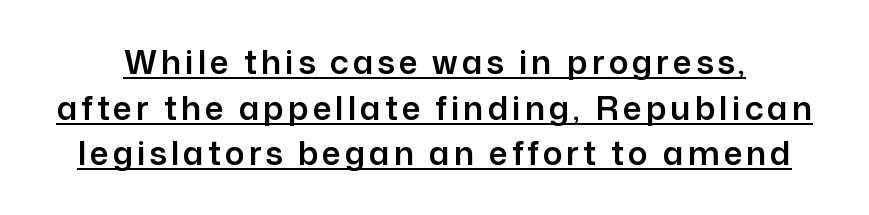
Q: Is the text italic (slanted)? A: No, it is upright.
Q: Is the typeface a serif or a sans-serif typeface? A: Sans-serif.
Q: Is the text underlined? A: Yes.
Q: Is the spacing between lines tight, normal or loose? A: Normal.
Q: Width (condensed, normal, or wide)? A: Normal.
Q: Stroke contrast? A: Low.
Q: x-height? A: Medium.
Q: Monospaced? A: No.
